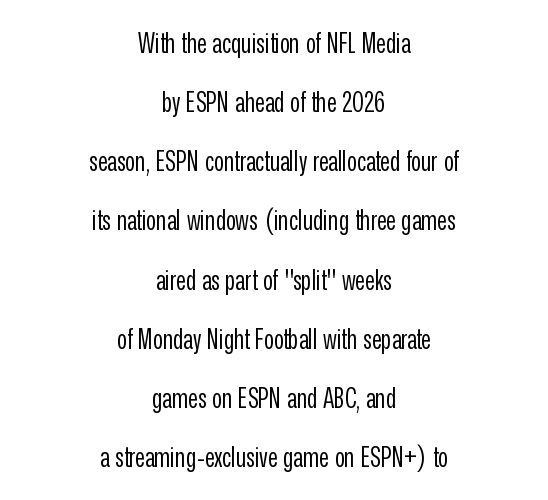
Notice the wide empty band between every row — that's loose leading. On a weight scale, this lands at 450 or below. Default kerning and tracking; the words read as compact shapes. Glance below the letters and you will spot only blank space.
